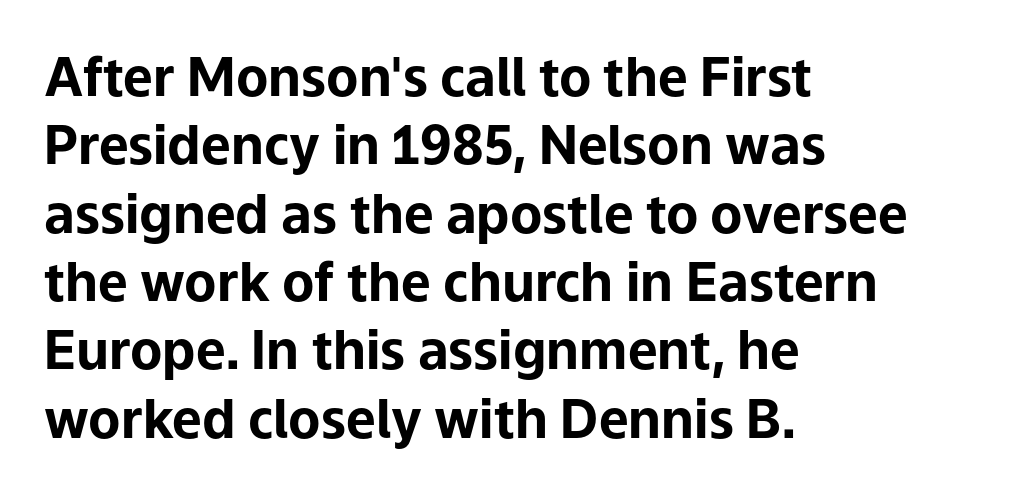
The lines sit at an ordinary, default distance from one another. Looks like regular typesetting: each glyph gets only the width it needs. A typesetter would call this zero additional tracking. Words float on clear page, feet unadorned. Nope, not italic — everything's standing straight.
